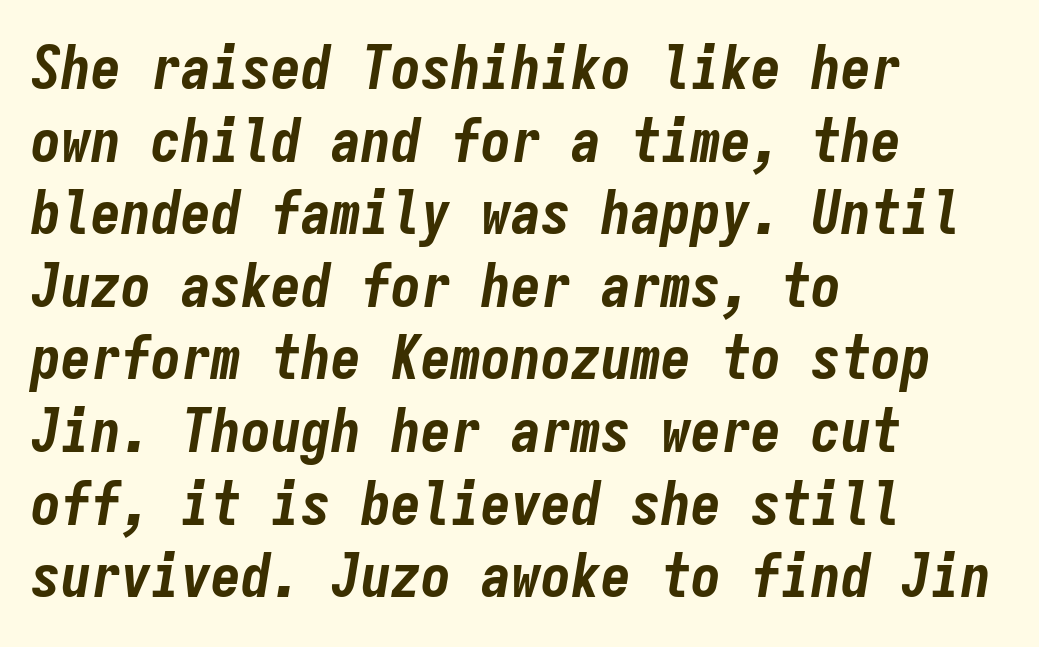
Q: Is the text bold? A: Yes.
Q: Is the text italic (slanted)? A: Yes, it leans right by about 9 degrees.
Q: Is the text underlined? A: No.
Q: How is the paragraph aligned? A: Left-aligned.
Q: Is the spacing between letters normal or unusually wide? A: Normal.
Q: Width (condensed, normal, or wide)? A: Condensed.
Q: Stroke contrast? A: Low.
Q: x-height? A: Medium.
Q: Monospaced? A: Yes.
